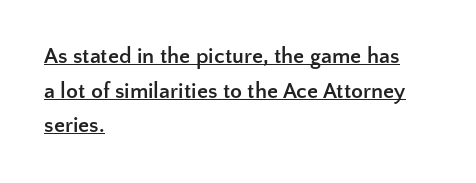
Is the type bold? Yes — the strokes are clearly thick and heavy. Letter spacing: default. You can see a thin bar hugging the bottom of the glyphs. Summary of vertical rhythm: regular, with standard interline spacing.
